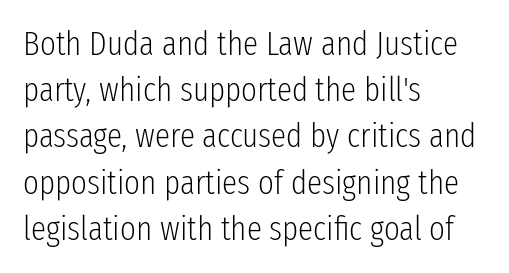
{"serif": "no", "italic": "no", "bold": "no", "weight": "light", "width": "condensed", "stroke_contrast": "low", "x_height": "medium", "monospaced": "no", "underline": "no", "align": "left", "line_spacing": "normal", "line_spacing_ratio": 1.36, "letter_spacing": "normal", "letter_spacing_em": 0.0, "glyph_px": 34}
